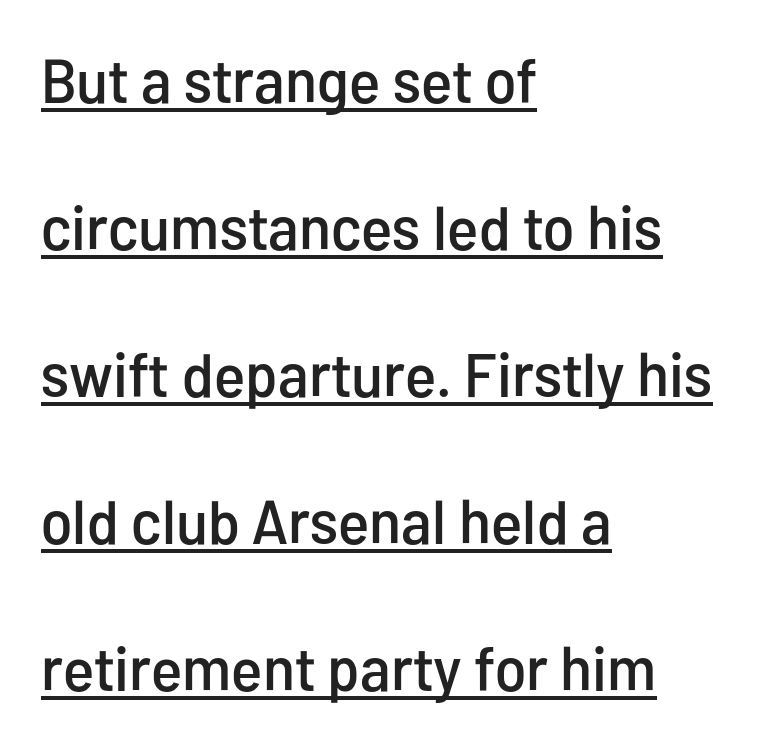
{"serif": "no", "italic": "no", "width": "condensed", "stroke_contrast": "low", "x_height": "medium", "monospaced": "no", "underline": "yes", "align": "left", "line_spacing": "loose", "line_spacing_ratio": 2.37, "letter_spacing": "normal", "letter_spacing_em": 0.0, "glyph_px": 62}
